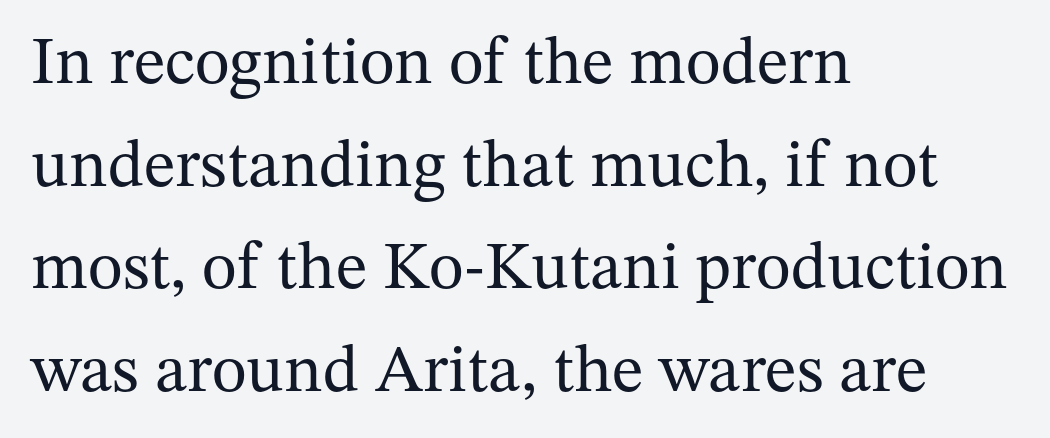
The image shows 67 px regular-weight serif type, upright; set left-aligned, normal line spacing (1.53x), normal letter spacing, not underlined; medium stroke contrast and a medium x-height.
